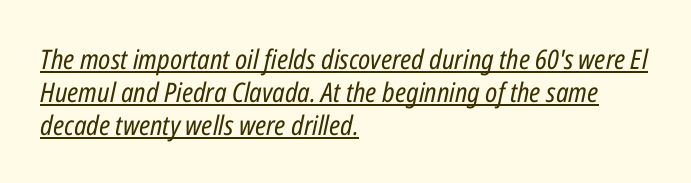
The image shows 27 px text type, italic (leaning right); set left-aligned, line spacing 1.22x, normal letter spacing, underlined.
